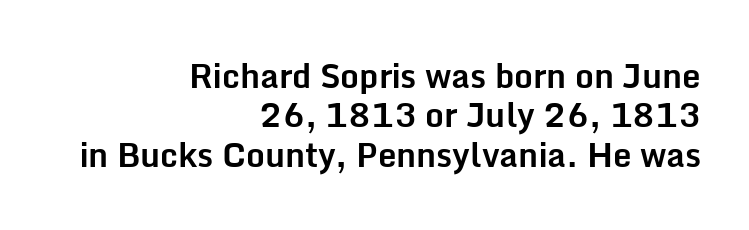
The image shows 33 px bold sans-serif type, upright; set right-aligned, line spacing 1.19x, normal letter spacing, not underlined; low stroke contrast and a medium x-height.
